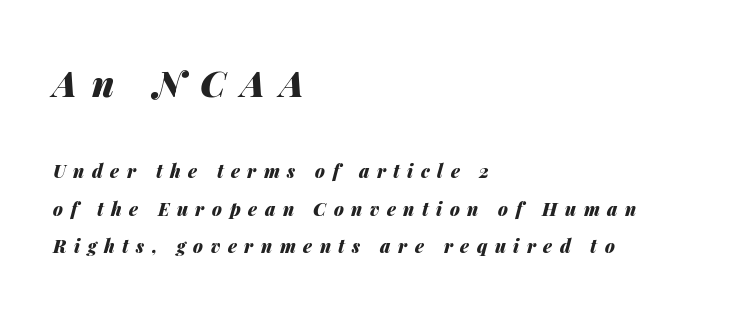
Q: Is the text bold? A: Yes.
Q: Is the text italic (slanted)? A: Yes, it leans right by about 14 degrees.
Q: Is the text underlined? A: No.
Q: How is the paragraph aligned? A: Left-aligned.
Q: Is the spacing between letters normal or unusually wide? A: Unusually wide.
Q: Is the spacing between lines tight, normal or loose? A: Loose.
Q: Which block of text is set in a larger size, the first (top) or the second (bottom)? A: The first (top) one.
Q: Width (condensed, normal, or wide)? A: Normal.
Q: Stroke contrast? A: Medium.
Q: x-height? A: Medium.
Q: Monospaced? A: No.
